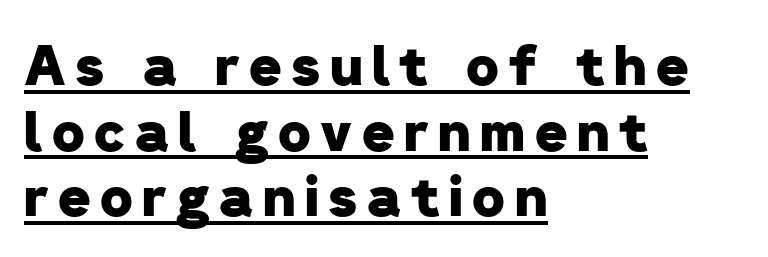
Q: Is the text bold? A: Yes.
Q: Is the typeface a serif or a sans-serif typeface? A: Sans-serif.
Q: Is the text underlined? A: Yes.
Q: How is the paragraph aligned? A: Left-aligned.
Q: Width (condensed, normal, or wide)? A: Normal.
Q: Stroke contrast? A: Low.
Q: x-height? A: Medium.
Q: Monospaced? A: No.
